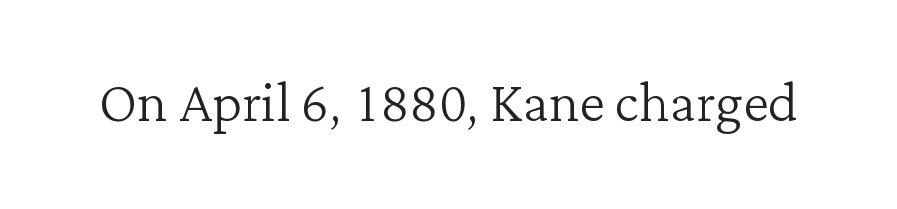
Q: Is the text bold? A: No.
Q: Is the text italic (slanted)? A: No, it is upright.
Q: Is the typeface a serif or a sans-serif typeface? A: Serif.
Q: Is the text underlined? A: No.
Q: Is the spacing between letters normal or unusually wide? A: Normal.
Q: Width (condensed, normal, or wide)? A: Normal.
Q: Stroke contrast? A: Low.
Q: x-height? A: Medium.
Q: Monospaced? A: No.
